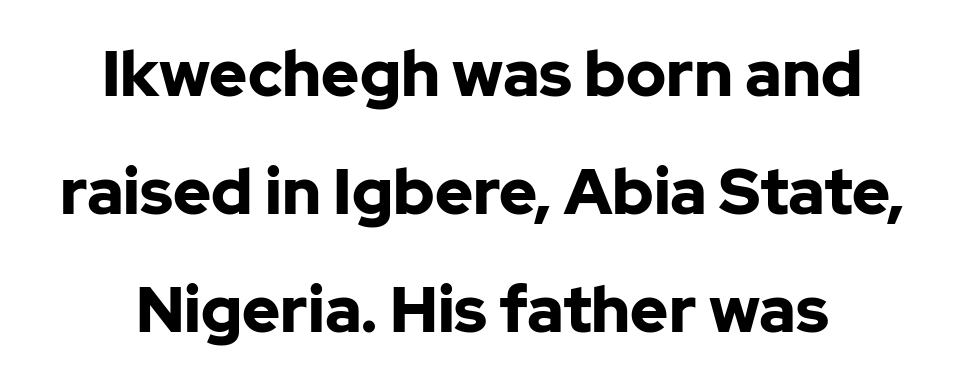
Strokes here are thick enough to call this a true bold. Note the varied advance widths — an 'i' is clearly narrower than an 'm'. Is the block centered? Yes — each line is placed symmetrically about the middle. A sans-serif font was chosen for this passage. The line texture is even and compact thanks to regular tracking. You can tell it's not italic because the verticals are truly vertical.
